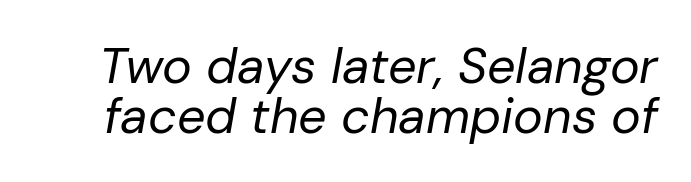
Q: Is the text bold? A: No.
Q: Is the text italic (slanted)? A: Yes, it leans right by about 10 degrees.
Q: Is the text underlined? A: No.
Q: Is the spacing between letters normal or unusually wide? A: Normal.
Q: Is the spacing between lines tight, normal or loose? A: Tight.
Q: Width (condensed, normal, or wide)? A: Normal.
Q: Stroke contrast? A: Low.
Q: x-height? A: Medium.
Q: Monospaced? A: No.
